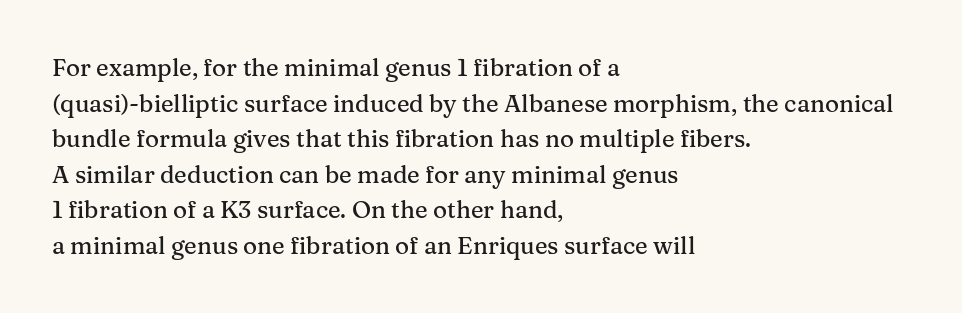
Q: Is the text italic (slanted)? A: No, it is upright.
Q: Is the text underlined? A: No.
Q: How is the paragraph aligned? A: Left-aligned.
Q: Is the spacing between letters normal or unusually wide? A: Normal.
Q: Is the spacing between lines tight, normal or loose? A: Normal.
